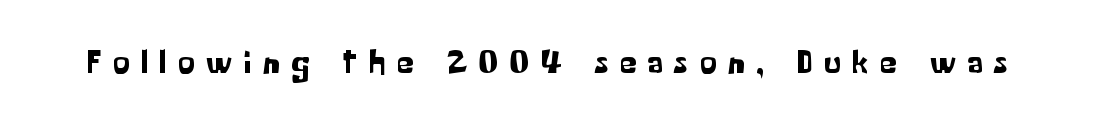
Descender tails drop into unmarked territory. A typesetter would call this heavily tracked-out type. Spacing verdict: proportional, widths tailored to each character. The designer went with a sans here, leaving each stem footless. If you drew a line through each stem, it would be perfectly vertical.
